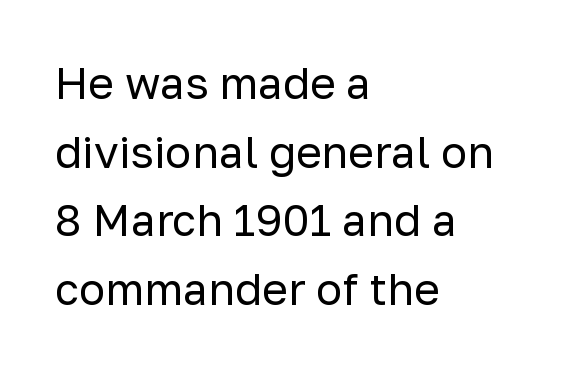
{"serif": "no", "italic": "no", "bold": "no", "weight": "regular", "width": "normal", "stroke_contrast": "low", "x_height": "medium", "monospaced": "no", "underline": "no", "align": "left", "line_spacing": "normal", "line_spacing_ratio": 1.56, "letter_spacing": "normal", "letter_spacing_em": 0.0, "glyph_px": 44}
